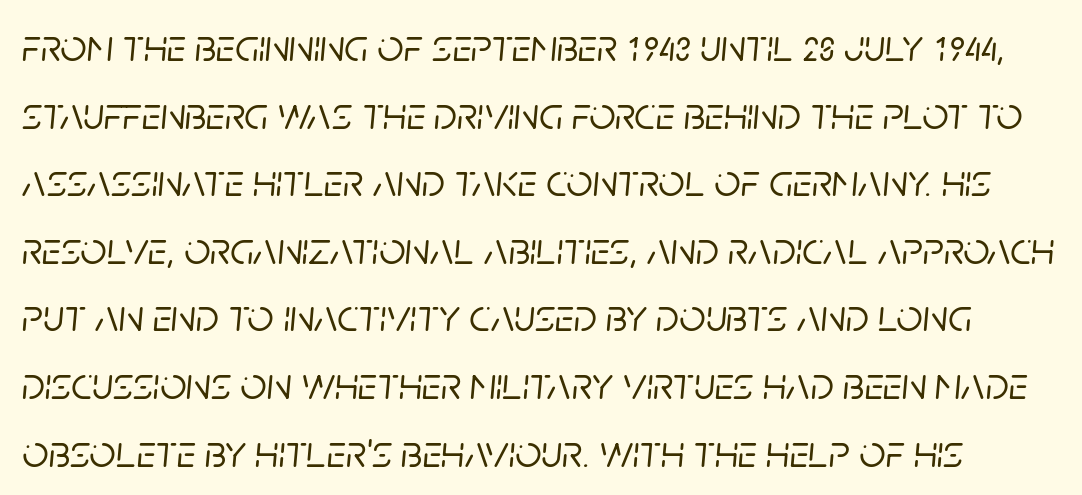
Q: Is the text italic (slanted)? A: Yes, it leans right by about 5 degrees.
Q: Is the text underlined? A: No.
Q: Is the spacing between letters normal or unusually wide? A: Normal.
Q: Is the spacing between lines tight, normal or loose? A: Normal.
Q: Width (condensed, normal, or wide)? A: Normal.
Q: Stroke contrast? A: Low.
Q: x-height? A: Large.
Q: Monospaced? A: No.
